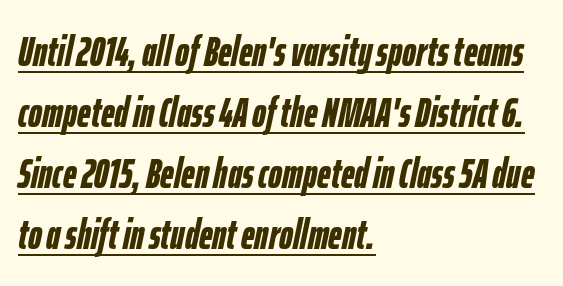
{"italic": "yes", "lean": "right", "slant_degrees": 12, "bold": "yes", "weight": "semibold", "width": "condensed", "stroke_contrast": "low", "x_height": "medium", "monospaced": "no", "underline": "yes", "align": "left", "line_spacing": "normal", "line_spacing_ratio": 1.45, "letter_spacing": "normal", "letter_spacing_em": 0.0, "glyph_px": 42}
